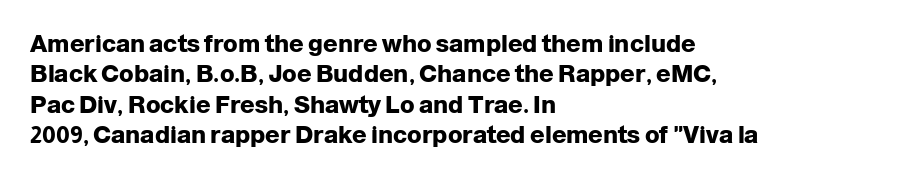
{"italic": "no", "bold": "yes", "underline": "no", "align": "left", "line_spacing": "normal", "line_spacing_ratio": 1.27, "letter_spacing": "normal", "letter_spacing_em": 0.0, "glyph_px": 24}
